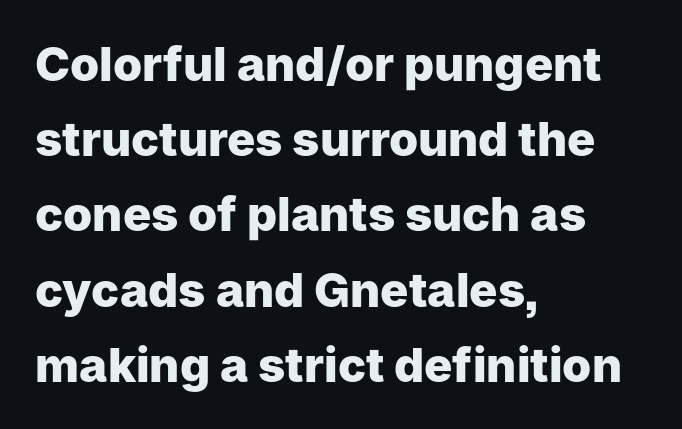
Q: Is the text bold? A: Yes.
Q: Is the text italic (slanted)? A: No, it is upright.
Q: Is the typeface a serif or a sans-serif typeface? A: Sans-serif.
Q: Is the text underlined? A: No.
Q: How is the paragraph aligned? A: Left-aligned.
Q: Is the spacing between letters normal or unusually wide? A: Normal.
Q: Is the spacing between lines tight, normal or loose? A: Normal.
Q: Width (condensed, normal, or wide)? A: Normal.
Q: Stroke contrast? A: Low.
Q: x-height? A: Medium.
Q: Monospaced? A: No.
